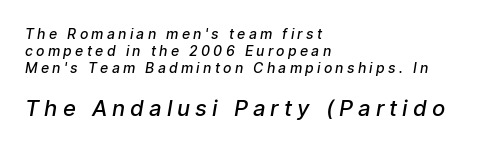
{"bold": "semi", "underline": "no", "align": "left", "line_spacing_ratio": 1.23, "letter_spacing": "wide", "letter_spacing_em": 0.23, "larger_block": "second", "size_ratio": 1.57, "glyph_px": 22}
